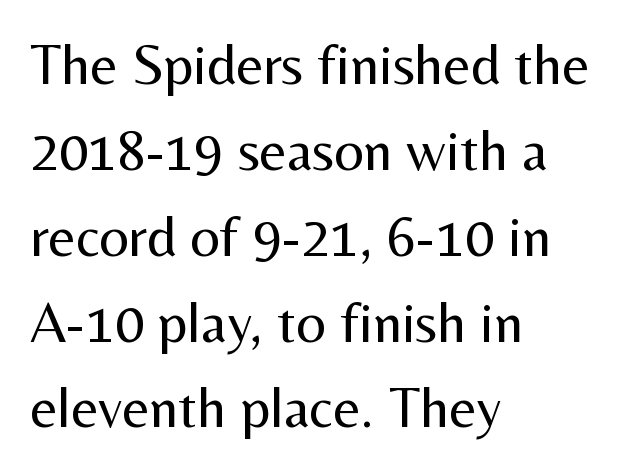
Q: Is the text bold? A: No.
Q: Is the text italic (slanted)? A: No, it is upright.
Q: Is the typeface a serif or a sans-serif typeface? A: Sans-serif.
Q: Is the text underlined? A: No.
Q: How is the paragraph aligned? A: Left-aligned.
Q: Is the spacing between letters normal or unusually wide? A: Normal.
Q: Is the spacing between lines tight, normal or loose? A: Normal.
Q: Width (condensed, normal, or wide)? A: Normal.
Q: Stroke contrast? A: Medium.
Q: x-height? A: Medium.
Q: Monospaced? A: No.
